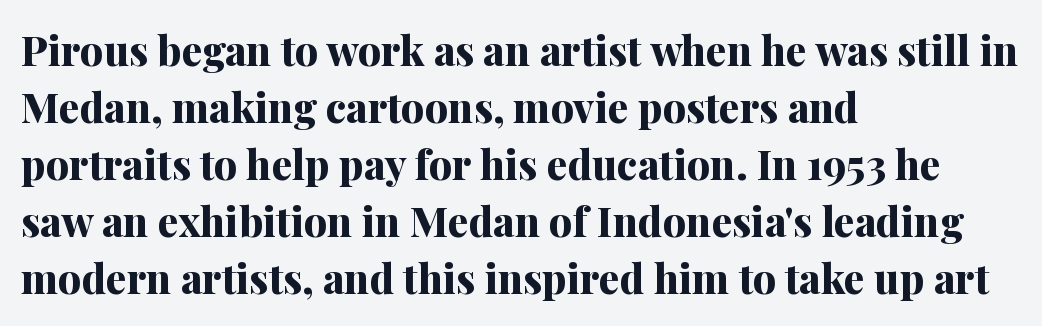
Q: Is the text bold? A: Yes.
Q: Is the text italic (slanted)? A: No, it is upright.
Q: Is the typeface a serif or a sans-serif typeface? A: Serif.
Q: Is the text underlined? A: No.
Q: How is the paragraph aligned? A: Left-aligned.
Q: Is the spacing between letters normal or unusually wide? A: Normal.
Q: Is the spacing between lines tight, normal or loose? A: Normal.
Q: Width (condensed, normal, or wide)? A: Normal.
Q: Stroke contrast? A: Medium.
Q: x-height? A: Medium.
Q: Monospaced? A: No.
